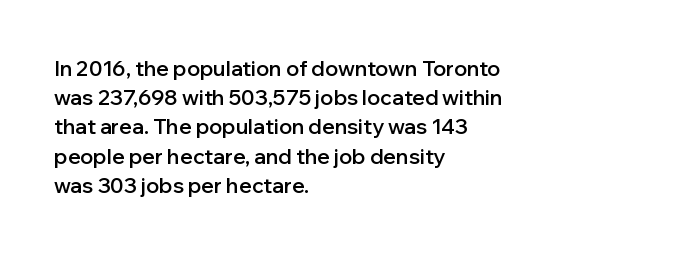
Q: Is the text bold? A: Semi-bold.
Q: Is the text italic (slanted)? A: No, it is upright.
Q: Is the text underlined? A: No.
Q: How is the paragraph aligned? A: Left-aligned.
Q: Is the spacing between letters normal or unusually wide? A: Normal.
Q: Is the spacing between lines tight, normal or loose? A: Normal.
